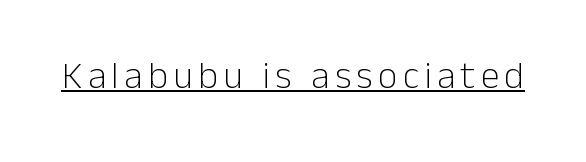
{"serif": "no", "italic": "no", "bold": "no", "weight": "light", "width": "normal", "stroke_contrast": "low", "x_height": "medium", "monospaced": "no", "underline": "yes", "glyph_px": 38}
